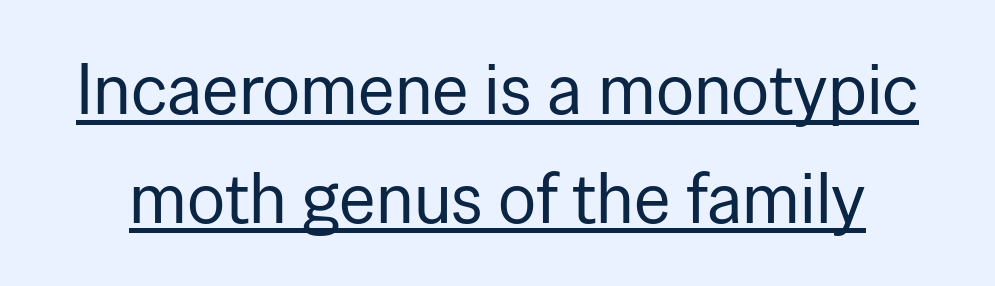
Q: Is the text bold? A: No.
Q: Is the text italic (slanted)? A: No, it is upright.
Q: Is the typeface a serif or a sans-serif typeface? A: Sans-serif.
Q: Is the text underlined? A: Yes.
Q: Is the spacing between letters normal or unusually wide? A: Normal.
Q: Is the spacing between lines tight, normal or loose? A: Normal.
Q: Width (condensed, normal, or wide)? A: Normal.
Q: Stroke contrast? A: Low.
Q: x-height? A: Medium.
Q: Monospaced? A: No.
